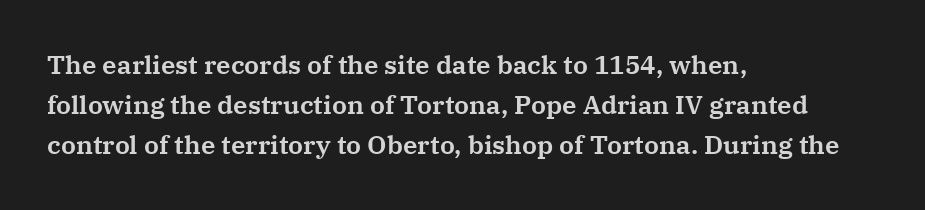
Q: Is the text italic (slanted)? A: No, it is upright.
Q: Is the text underlined? A: No.
Q: How is the paragraph aligned? A: Left-aligned.
Q: Is the spacing between letters normal or unusually wide? A: Normal.
Q: Is the spacing between lines tight, normal or loose? A: Normal.
